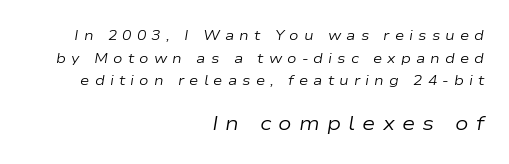
{"italic": "yes", "lean": "right", "slant_degrees": 9, "bold": "no", "underline": "no", "align": "right", "line_spacing": "normal", "line_spacing_ratio": 1.62, "letter_spacing": "wide", "letter_spacing_em": 0.36, "larger_block": "second", "size_ratio": 1.43, "glyph_px": 20}
